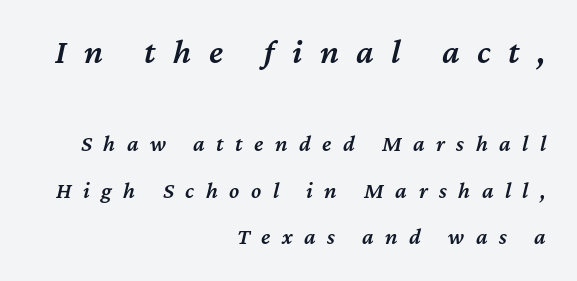
The image shows 35 px semibold type, italic (leaning right); set right-aligned, loose line spacing (2.03x), unusually wide letter spacing (+0.5 em), not underlined; the first (top) block is 1.52x larger; medium stroke contrast and a medium x-height.
